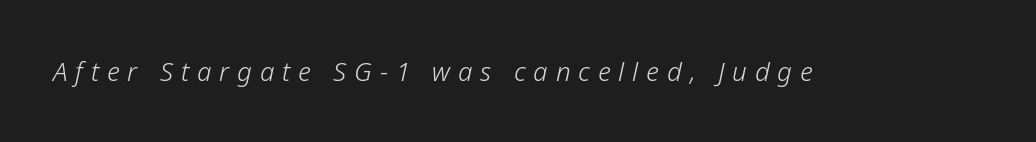
Q: Is the text bold? A: No.
Q: Is the text italic (slanted)? A: Yes, it leans right by about 12 degrees.
Q: Is the text underlined? A: No.
Q: Is the spacing between letters normal or unusually wide? A: Unusually wide.
